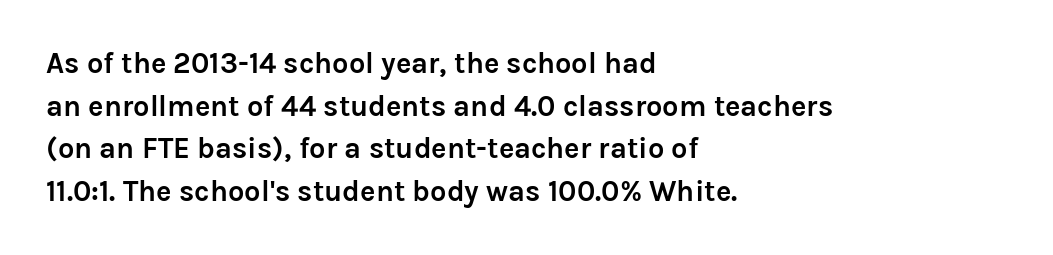
{"serif": "no", "italic": "no", "bold": "yes", "weight": "semibold", "width": "normal", "stroke_contrast": "low", "x_height": "medium", "monospaced": "no", "underline": "no", "align": "left", "line_spacing": "normal", "line_spacing_ratio": 1.47, "letter_spacing": "normal", "letter_spacing_em": 0.0, "glyph_px": 29}
